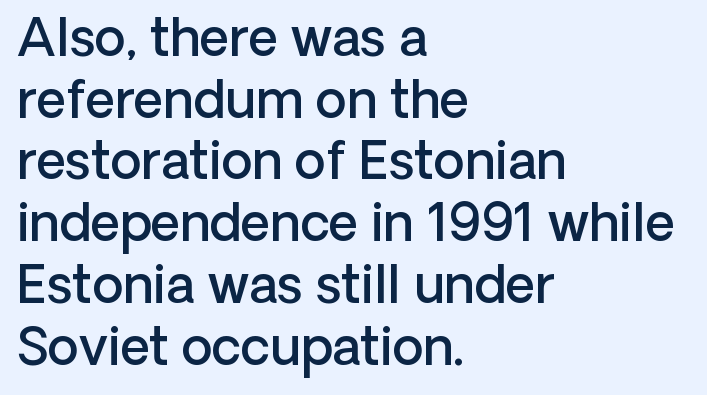
The image shows 51 px semibold sans-serif type, upright; set left-aligned, line spacing 1.21x, normal letter spacing, not underlined; low stroke contrast and a medium x-height.
